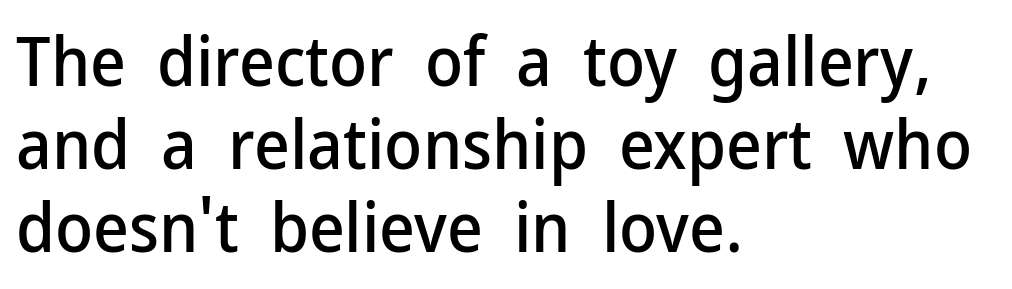
The image shows 69 px sans-serif type, upright; set left-aligned, line spacing 1.2x, normal letter spacing, not underlined; low stroke contrast and a medium x-height.
